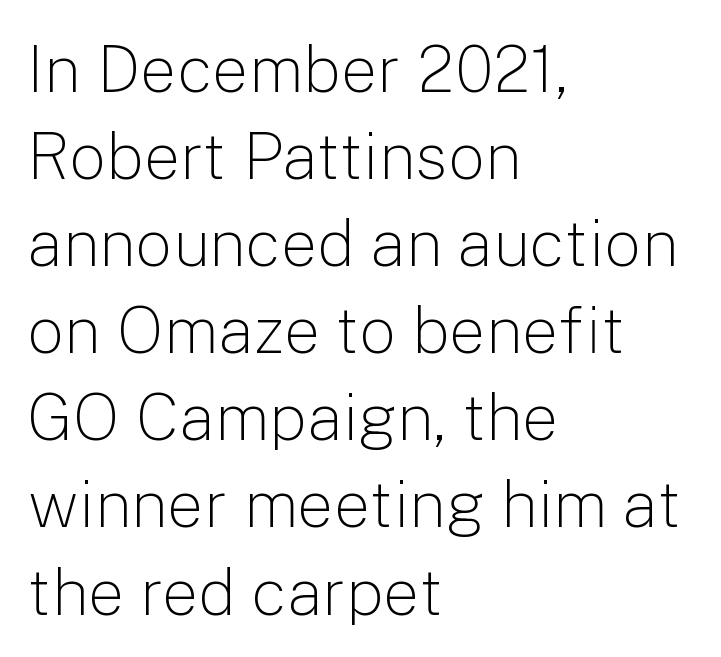
{"serif": "no", "italic": "no", "bold": "no", "weight": "light", "width": "normal", "stroke_contrast": "low", "x_height": "medium", "monospaced": "no", "underline": "no", "align": "left", "line_spacing": "normal", "line_spacing_ratio": 1.34, "letter_spacing": "normal", "letter_spacing_em": 0.0, "glyph_px": 65}
